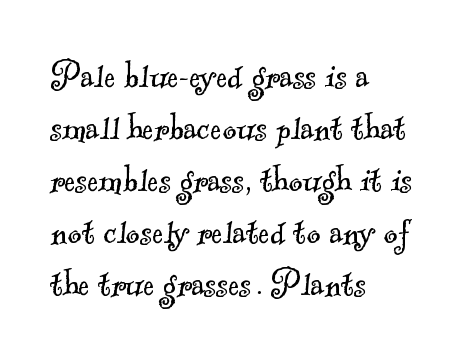
Q: Is the text bold? A: No.
Q: Is the typeface a serif or a sans-serif typeface? A: Serif.
Q: Is the text underlined? A: No.
Q: How is the paragraph aligned? A: Left-aligned.
Q: Is the spacing between letters normal or unusually wide? A: Normal.
Q: Width (condensed, normal, or wide)? A: Normal.
Q: x-height? A: Small.
Q: Monospaced? A: No.
